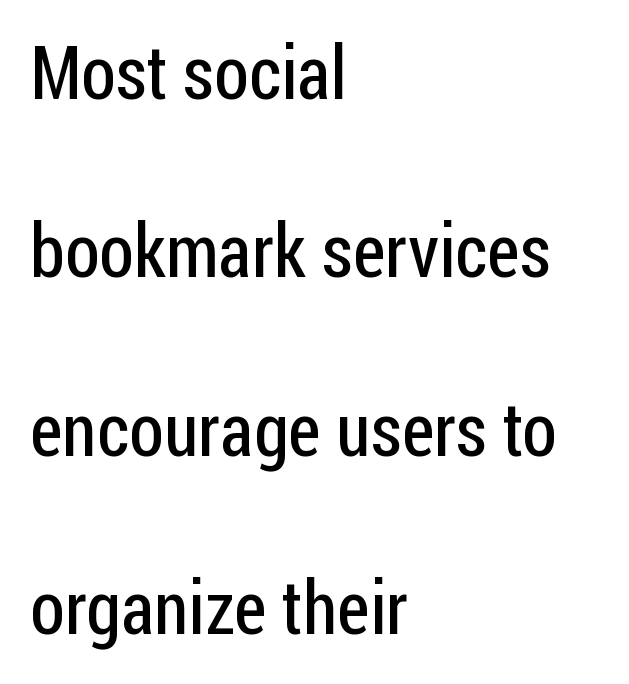
The image shows 74 px regular-weight, condensed sans-serif type, upright; set left-aligned, loose line spacing (2.41x), normal letter spacing, not underlined; low stroke contrast and a medium x-height.
